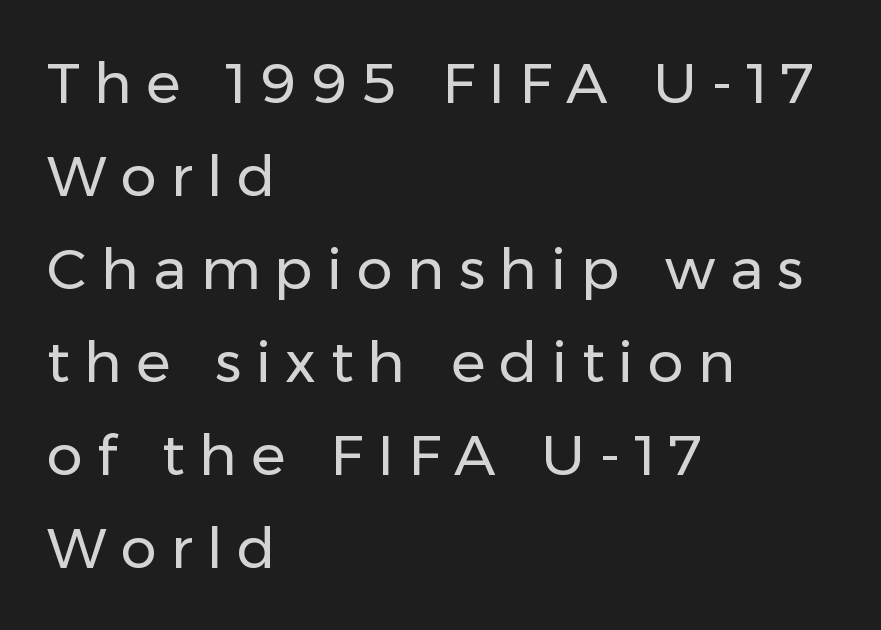
{"serif": "no", "italic": "no", "bold": "no", "weight": "regular", "width": "normal", "stroke_contrast": "low", "x_height": "medium", "monospaced": "no", "underline": "no", "align": "left", "line_spacing": "normal", "line_spacing_ratio": 1.63, "letter_spacing": "wide", "letter_spacing_em": 0.25, "glyph_px": 57}
